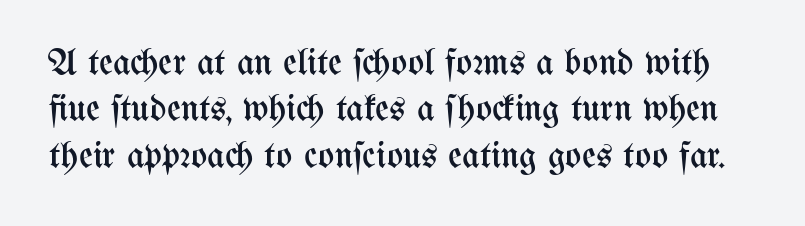
Think standard paragraph weight, or any step lighter than that. The baseline area is clear. The lettering holds an erect, upright posture throughout. Does extra space separate the letters? No, they use regular spacing. Proportional: the letters do not fall into vertical columns.
